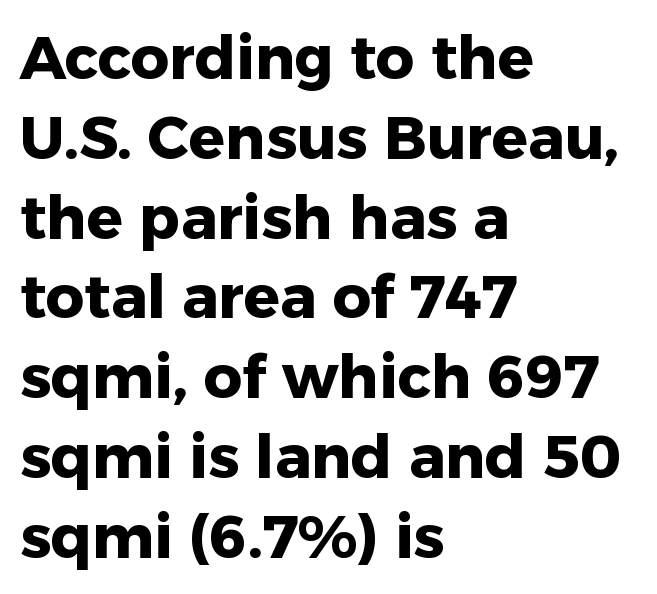
Typeset ragged right — the left edge is the straight one. Any mark beneath the type? The region is blank. The line texture is even and compact thanks to regular tracking. Does the leading feel generous? No, just average. Think of a printed novel: that variable character pitch is what you see here.
